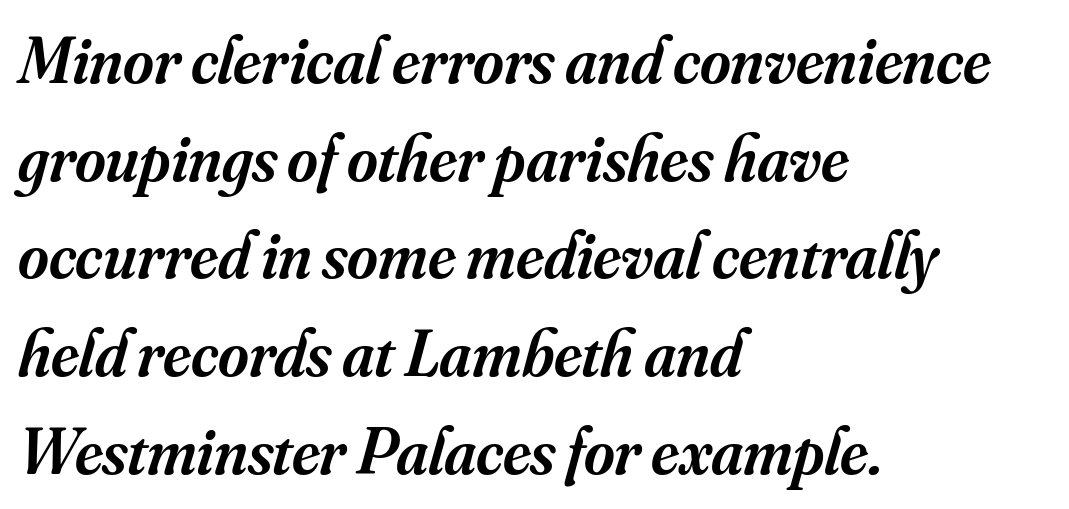
Q: Is the text bold? A: Semi-bold.
Q: Is the text italic (slanted)? A: Yes, it leans right by about 16 degrees.
Q: Is the typeface a serif or a sans-serif typeface? A: Serif.
Q: Is the text underlined? A: No.
Q: How is the paragraph aligned? A: Left-aligned.
Q: Is the spacing between letters normal or unusually wide? A: Normal.
Q: Is the spacing between lines tight, normal or loose? A: Normal.
Q: Width (condensed, normal, or wide)? A: Normal.
Q: Stroke contrast? A: Medium.
Q: x-height? A: Small.
Q: Monospaced? A: No.
